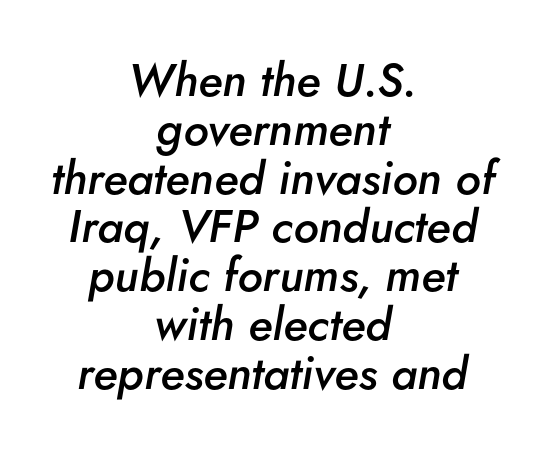
Q: Is the text bold? A: Semi-bold.
Q: Is the text italic (slanted)? A: Yes, it leans right by about 5 degrees.
Q: Is the text underlined? A: No.
Q: How is the paragraph aligned? A: Centered.
Q: Is the spacing between letters normal or unusually wide? A: Normal.
Q: Is the spacing between lines tight, normal or loose? A: Tight.
Q: Width (condensed, normal, or wide)? A: Normal.
Q: Stroke contrast? A: Low.
Q: x-height? A: Small.
Q: Monospaced? A: No.
